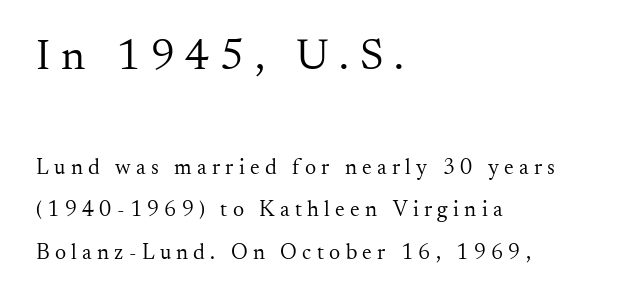
Q: Is the text bold? A: No.
Q: Is the text italic (slanted)? A: No, it is upright.
Q: Is the typeface a serif or a sans-serif typeface? A: Serif.
Q: Is the text underlined? A: No.
Q: How is the paragraph aligned? A: Left-aligned.
Q: Is the spacing between letters normal or unusually wide? A: Unusually wide.
Q: Is the spacing between lines tight, normal or loose? A: Loose.
Q: Which block of text is set in a larger size, the first (top) or the second (bottom)? A: The first (top) one.
Q: Width (condensed, normal, or wide)? A: Normal.
Q: Stroke contrast? A: Medium.
Q: x-height? A: Small.
Q: Monospaced? A: No.
